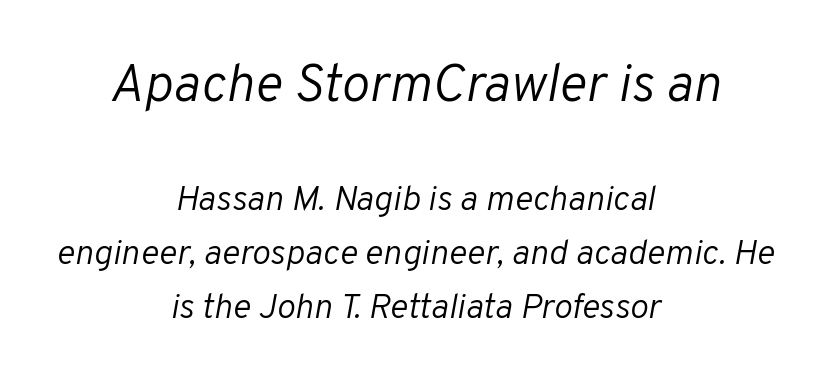
The image shows 53 px light type, italic (leaning right); set centered, normal line spacing (1.55x), normal letter spacing, not underlined; the first (top) block is 1.51x larger; low stroke contrast and a medium x-height.
